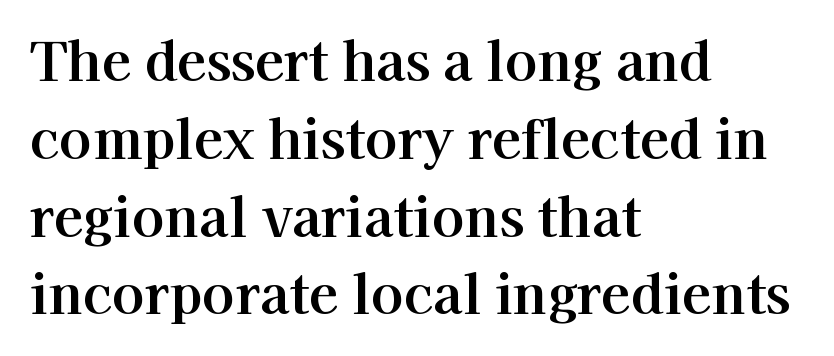
Q: Is the text italic (slanted)? A: No, it is upright.
Q: Is the typeface a serif or a sans-serif typeface? A: Serif.
Q: Is the text underlined? A: No.
Q: How is the paragraph aligned? A: Left-aligned.
Q: Is the spacing between letters normal or unusually wide? A: Normal.
Q: Is the spacing between lines tight, normal or loose? A: Normal.
Q: Width (condensed, normal, or wide)? A: Normal.
Q: Stroke contrast? A: High.
Q: x-height? A: Medium.
Q: Monospaced? A: No.
